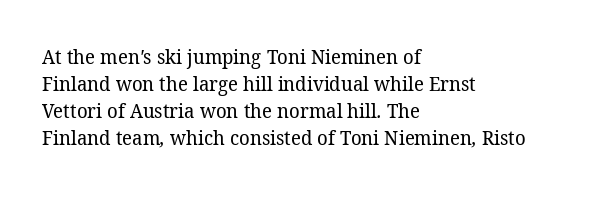
Q: Is the text bold? A: No.
Q: Is the text underlined? A: No.
Q: How is the paragraph aligned? A: Left-aligned.
Q: Is the spacing between letters normal or unusually wide? A: Normal.
Q: Is the spacing between lines tight, normal or loose? A: Normal.
